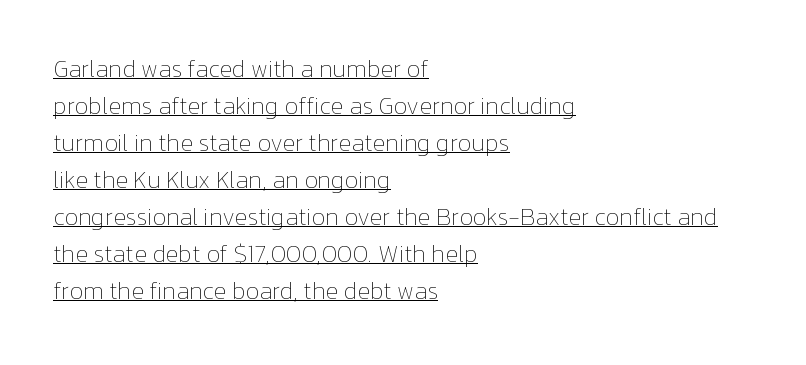
The image shows 24 px text type, upright; set left-aligned, normal line spacing (1.54x), normal letter spacing, underlined.
